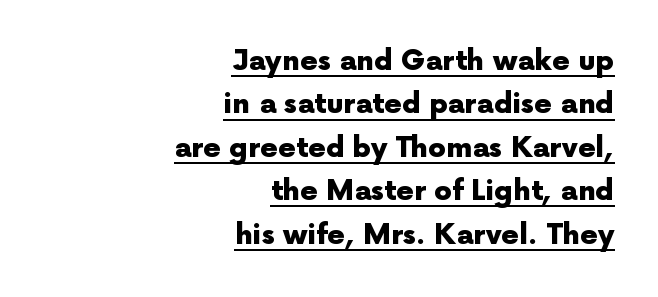
The image shows 28 px heavy sans-serif type, upright; set right-aligned, normal line spacing (1.55x), normal letter spacing, underlined; a medium x-height.
